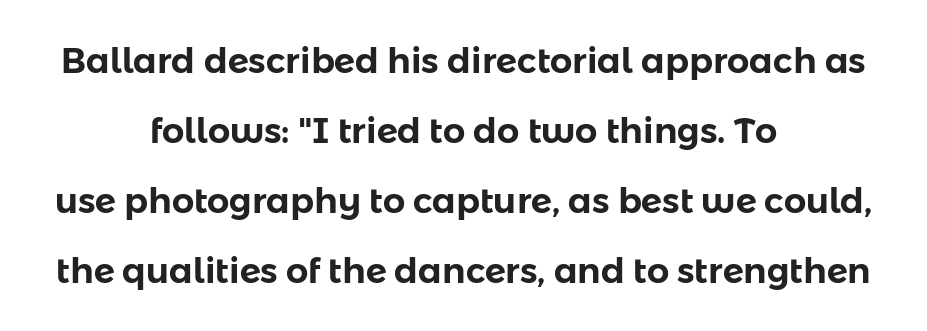
{"serif": "no", "italic": "no", "width": "normal", "stroke_contrast": "low", "x_height": "medium", "monospaced": "no", "underline": "no", "align": "center", "line_spacing": "loose", "line_spacing_ratio": 2.0, "letter_spacing": "normal", "letter_spacing_em": 0.0, "glyph_px": 35}
